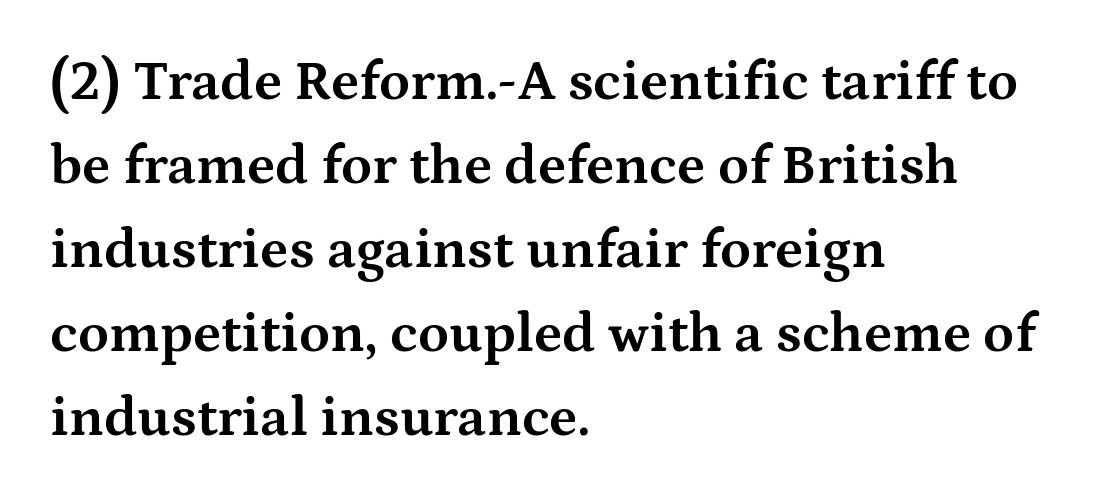
Q: Is the text bold? A: Yes.
Q: Is the text italic (slanted)? A: No, it is upright.
Q: Is the typeface a serif or a sans-serif typeface? A: Serif.
Q: Is the text underlined? A: No.
Q: How is the paragraph aligned? A: Left-aligned.
Q: Is the spacing between letters normal or unusually wide? A: Normal.
Q: Is the spacing between lines tight, normal or loose? A: Normal.
Q: Width (condensed, normal, or wide)? A: Wide.
Q: Stroke contrast? A: Medium.
Q: x-height? A: Medium.
Q: Monospaced? A: No.
